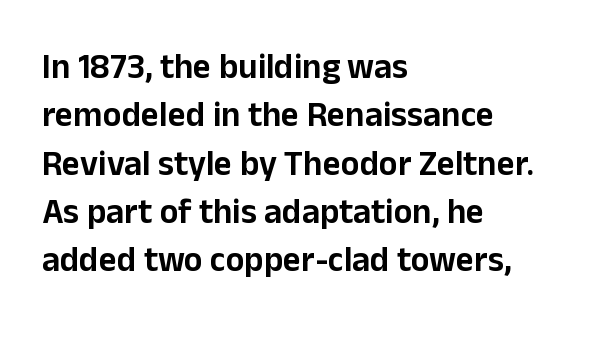
In terms of leading, this rendering sits right in the middle. Posture: vertical. Tracking value appears to be zero — textbook default spacing. Typeset ragged right — the left edge is the straight one. Underline: absent.
